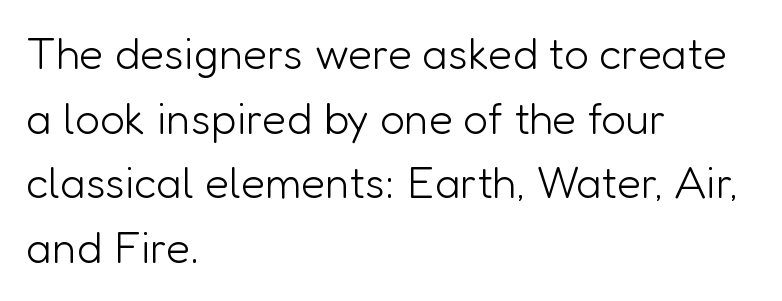
Q: Is the text bold? A: No.
Q: Is the text italic (slanted)? A: No, it is upright.
Q: Is the typeface a serif or a sans-serif typeface? A: Sans-serif.
Q: Is the text underlined? A: No.
Q: How is the paragraph aligned? A: Left-aligned.
Q: Is the spacing between letters normal or unusually wide? A: Normal.
Q: Is the spacing between lines tight, normal or loose? A: Normal.
Q: Width (condensed, normal, or wide)? A: Normal.
Q: Stroke contrast? A: Low.
Q: x-height? A: Medium.
Q: Monospaced? A: No.
